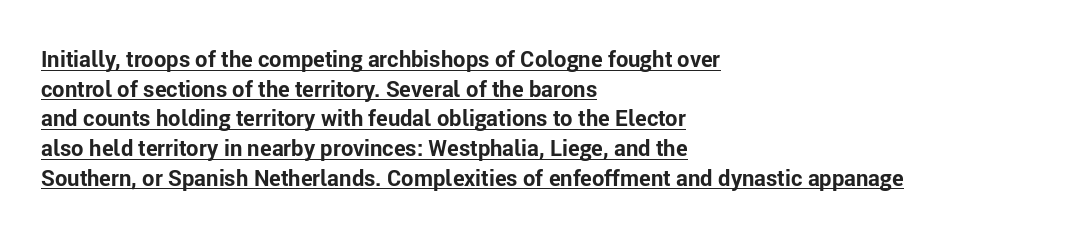
Look at the stroke-to-counter ratio: heavy, a bold. In terms of posture, this sample is upright. These characters rest on top of a visible drawn line. Horizontal alignment here is leftward, the default for most running prose.
